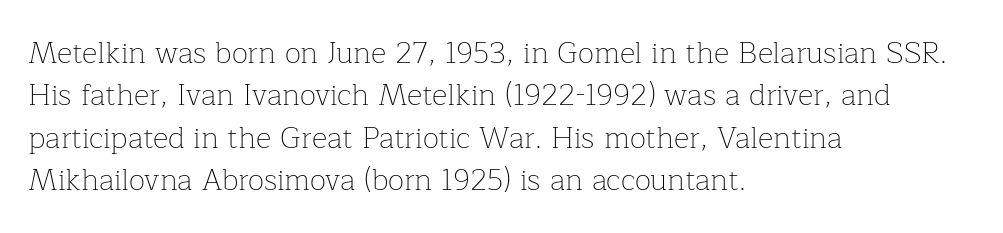
The image shows 30 px thin serif type, upright; set left-aligned, normal line spacing (1.41x), normal letter spacing, not underlined; low stroke contrast and a medium x-height.
